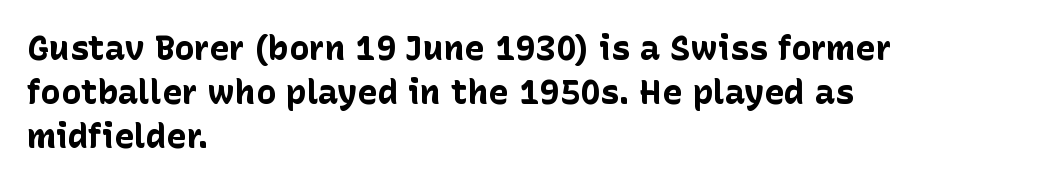
{"serif": "no", "italic": "no", "bold": "yes", "weight": "bold", "width": "normal", "stroke_contrast": "low", "x_height": "medium", "monospaced": "no", "underline": "no", "align": "left", "line_spacing": "normal", "line_spacing_ratio": 1.3, "letter_spacing": "normal", "letter_spacing_em": 0.0, "glyph_px": 34}
